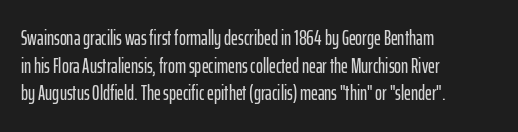
{"italic": "no", "underline": "no", "align": "left", "line_spacing": "normal", "line_spacing_ratio": 1.32, "letter_spacing": "normal", "letter_spacing_em": 0.0, "glyph_px": 21}
